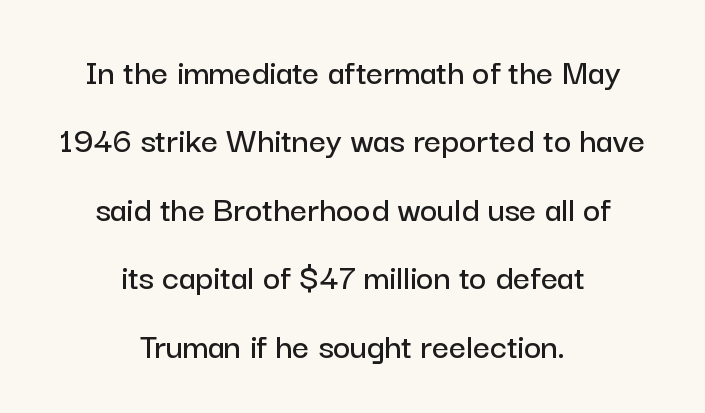
The image shows 37 px sans-serif type, upright; set centered, line spacing 1.85x, normal letter spacing, not underlined; low stroke contrast and a medium x-height.
